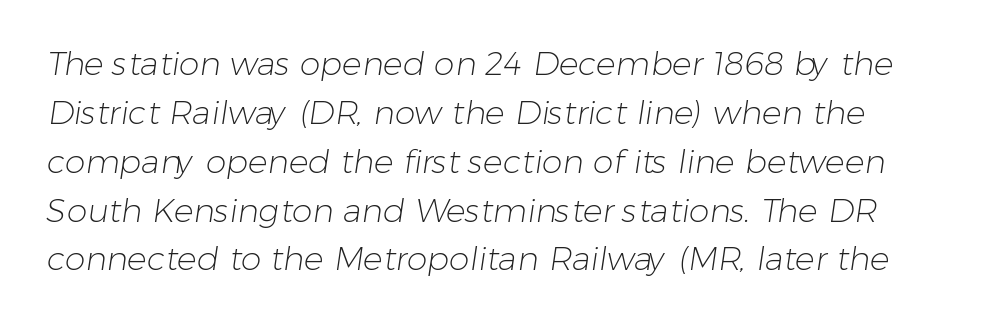
Q: Is the text bold? A: No.
Q: Is the typeface a serif or a sans-serif typeface? A: Sans-serif.
Q: Is the text underlined? A: No.
Q: Is the spacing between letters normal or unusually wide? A: Normal.
Q: Is the spacing between lines tight, normal or loose? A: Normal.
Q: Width (condensed, normal, or wide)? A: Normal.
Q: Stroke contrast? A: Low.
Q: x-height? A: Medium.
Q: Monospaced? A: No.
